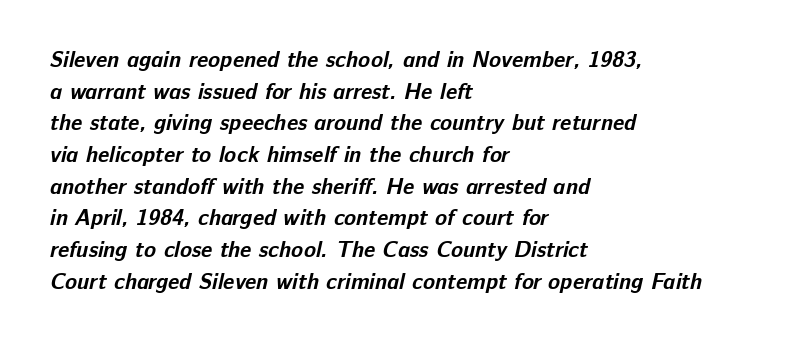
{"bold": "yes", "underline": "no", "align": "left", "line_spacing": "normal", "line_spacing_ratio": 1.44, "letter_spacing": "normal", "letter_spacing_em": 0.0, "glyph_px": 22}
